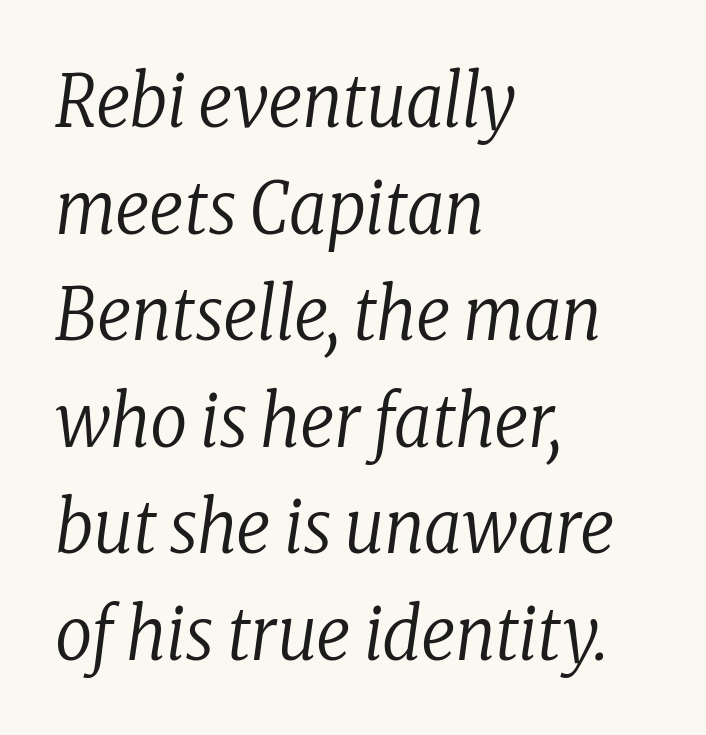
Q: Is the text bold? A: No.
Q: Is the text italic (slanted)? A: Yes, it leans right by about 8 degrees.
Q: Is the typeface a serif or a sans-serif typeface? A: Serif.
Q: Is the text underlined? A: No.
Q: How is the paragraph aligned? A: Left-aligned.
Q: Is the spacing between letters normal or unusually wide? A: Normal.
Q: Is the spacing between lines tight, normal or loose? A: Normal.
Q: Width (condensed, normal, or wide)? A: Condensed.
Q: Stroke contrast? A: Low.
Q: x-height? A: Medium.
Q: Monospaced? A: No.
